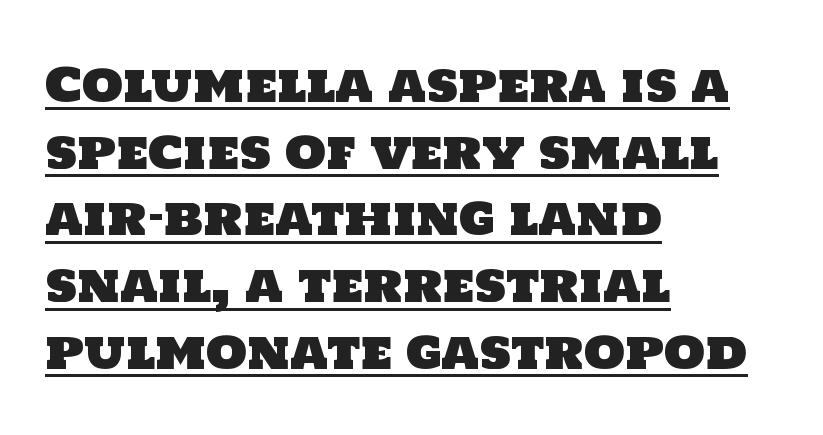
Is the block centered? No — it sits flush against the left margin. The face used here is proportionally spaced, like ordinary book or web type. Look at the tracking — it's just the regular setting, nothing added. Are there feet on the stems? There aren't — it's a sans. Somebody hit Ctrl+U on this one — the words are underlined. Successive baselines arrive at the customary interval.
